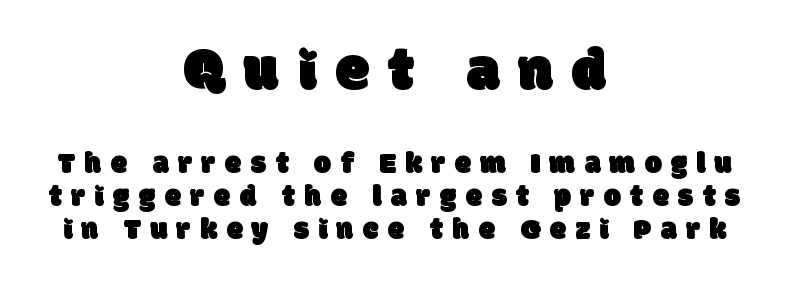
The image shows 61 px sans-serif type; set centered, tight line spacing (1.09x), unusually wide letter spacing (+0.31 em), not underlined; the first (top) block is 2.03x larger; low stroke contrast and a large x-height.
